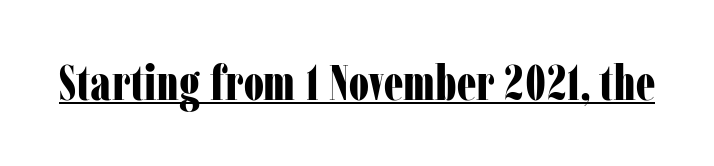
This rendering features underlined lettering. A typesetter would call this proportional, since set widths differ per character. Designer's note — italics off, roman on. A full-strength bold gives these letters their thick strokes. The gaps between neighbouring characters are ordinary and unremarkable. Each letter's strokes conclude with small projecting serifs.
